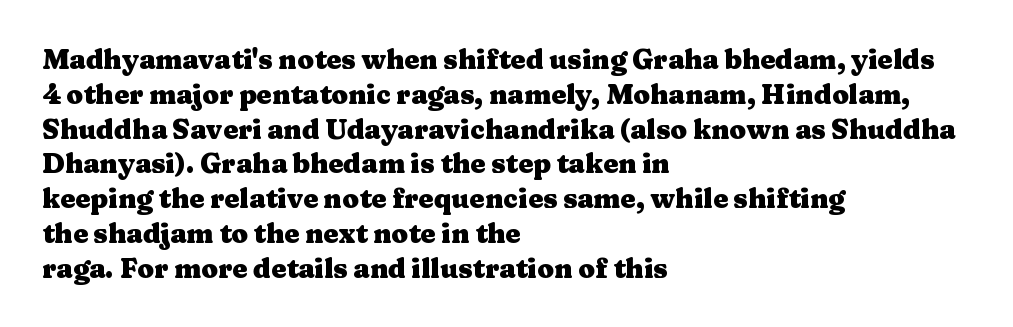
The words here are not underlined. Style check: upright. Typesetter's note: full bold, strokes at maximum text heaviness. Left-aligned paragraph, ragged on the right. One glance says typical: line gaps are just what's usual. Look at the tracking — it's just the regular setting, nothing added.
